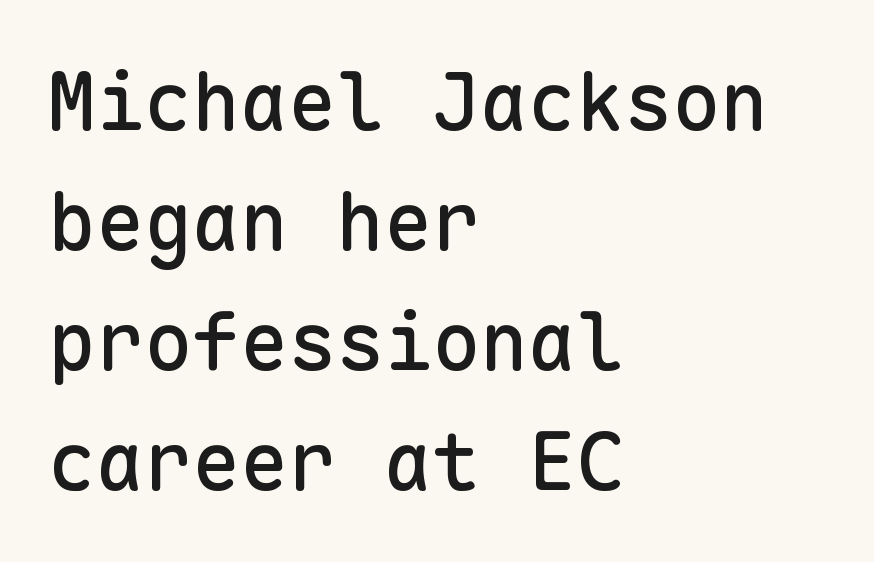
Q: Is the text italic (slanted)? A: No, it is upright.
Q: Is the typeface a serif or a sans-serif typeface? A: Sans-serif.
Q: Is the text underlined? A: No.
Q: How is the paragraph aligned? A: Left-aligned.
Q: Is the spacing between letters normal or unusually wide? A: Normal.
Q: Is the spacing between lines tight, normal or loose? A: Normal.
Q: Width (condensed, normal, or wide)? A: Normal.
Q: Stroke contrast? A: Low.
Q: x-height? A: Medium.
Q: Monospaced? A: Yes.
